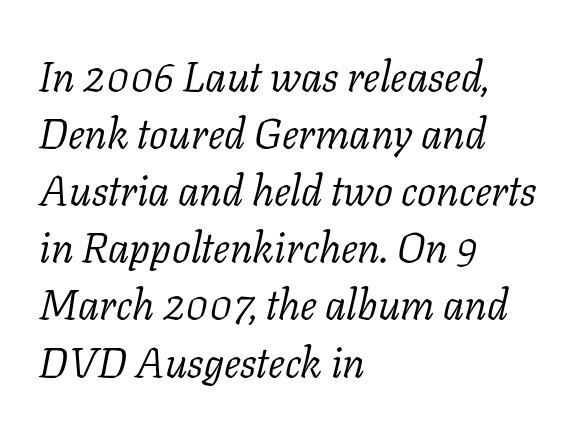
{"serif": "yes", "italic": "yes", "lean": "right", "slant_degrees": 11, "bold": "no", "weight": "light", "width": "normal", "stroke_contrast": "low", "x_height": "medium", "monospaced": "no", "underline": "no", "align": "left", "line_spacing": "normal", "line_spacing_ratio": 1.36, "letter_spacing": "normal", "letter_spacing_em": 0.0, "glyph_px": 42}
